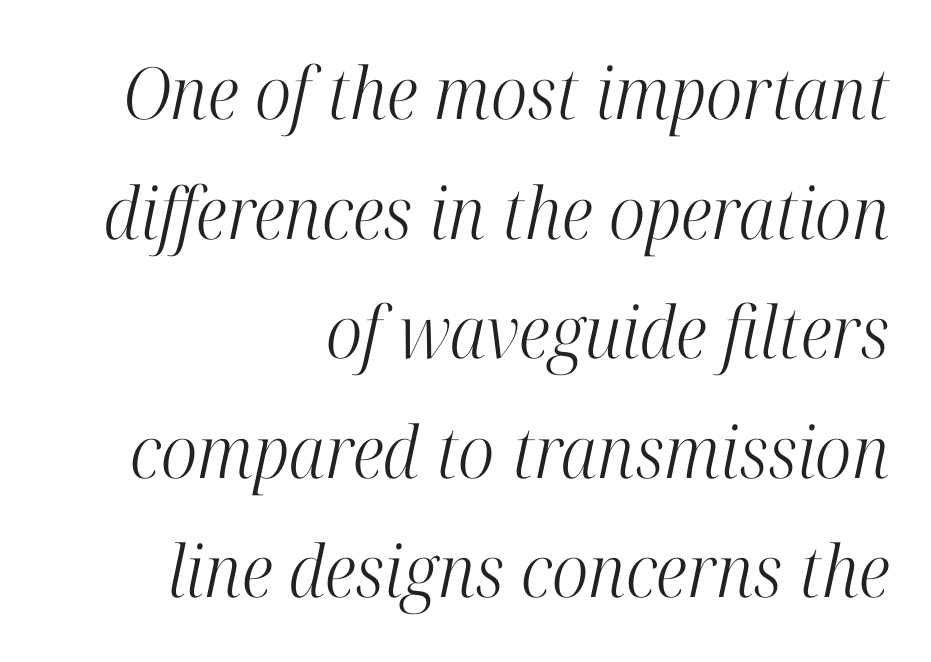
The image shows 72 px light, condensed serif type, italic (leaning right); set right-aligned, normal line spacing (1.66x), normal letter spacing, not underlined; high stroke contrast and a medium x-height.
